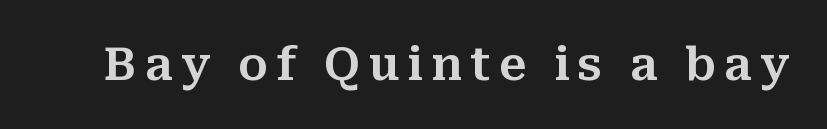
The image shows 45 px serif type, upright; set not underlined; medium stroke contrast and a medium x-height.
